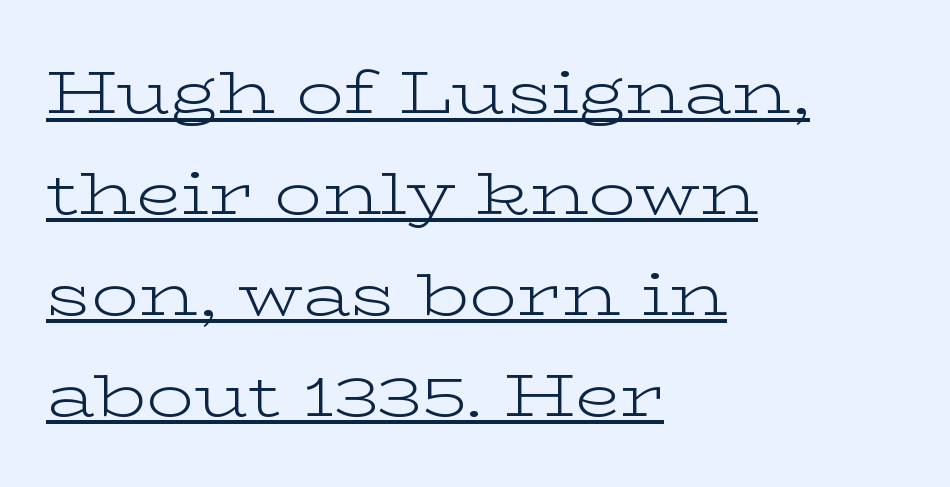
{"serif": "yes", "italic": "no", "bold": "no", "weight": "light", "width": "wide", "stroke_contrast": "low", "x_height": "medium", "monospaced": "no", "underline": "yes", "align": "left", "line_spacing_ratio": 1.71, "letter_spacing": "normal", "letter_spacing_em": 0.0, "glyph_px": 59}
